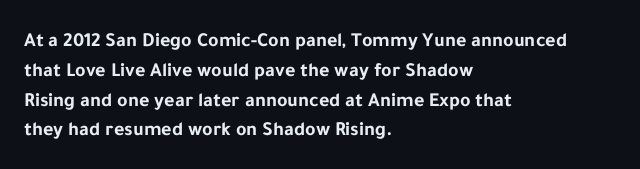
Q: Is the text bold? A: Yes.
Q: Is the text italic (slanted)? A: No, it is upright.
Q: Is the text underlined? A: No.
Q: How is the paragraph aligned? A: Left-aligned.
Q: Is the spacing between letters normal or unusually wide? A: Normal.
Q: Is the spacing between lines tight, normal or loose? A: Normal.
